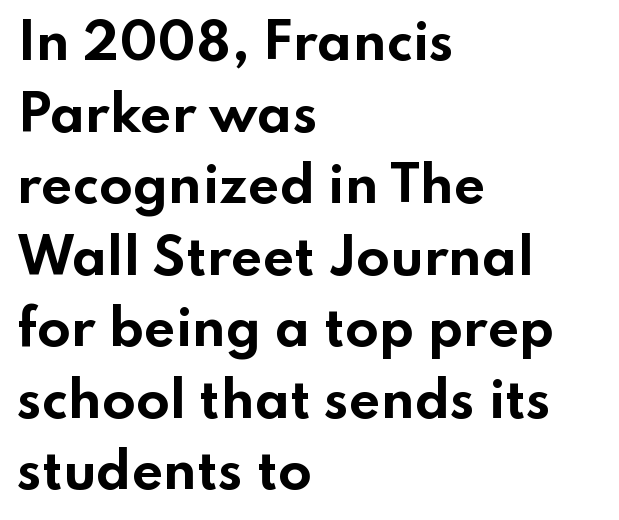
A dark, heavy texture on the line: the type is bold. Normally led — the rows are evenly, conventionally spaced. Tracking here is standard; glyphs follow each other at the usual distance. The rendering uses natural spacing where letterforms have individual widths. Underline: absent. A typesetter would mark this as roman, not italic.
